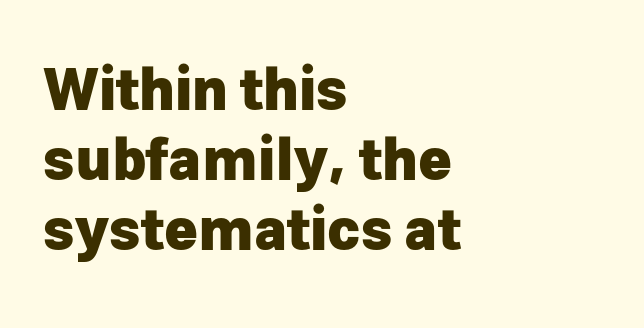
Q: Is the text bold? A: Yes.
Q: Is the text italic (slanted)? A: No, it is upright.
Q: Is the typeface a serif or a sans-serif typeface? A: Sans-serif.
Q: Is the text underlined? A: No.
Q: How is the paragraph aligned? A: Left-aligned.
Q: Is the spacing between letters normal or unusually wide? A: Normal.
Q: Width (condensed, normal, or wide)? A: Normal.
Q: Stroke contrast? A: Low.
Q: x-height? A: Medium.
Q: Monospaced? A: No.
